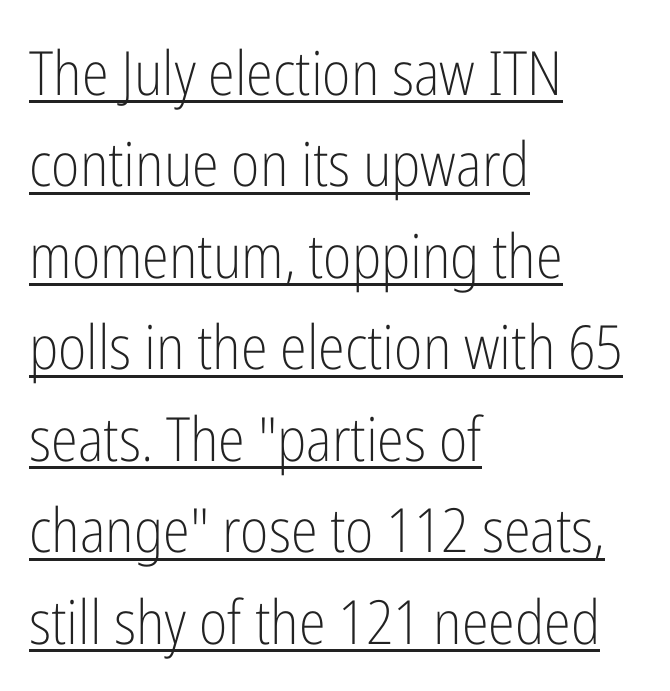
Q: Is the text bold? A: No.
Q: Is the text italic (slanted)? A: No, it is upright.
Q: Is the typeface a serif or a sans-serif typeface? A: Sans-serif.
Q: Is the text underlined? A: Yes.
Q: How is the paragraph aligned? A: Left-aligned.
Q: Is the spacing between letters normal or unusually wide? A: Normal.
Q: Is the spacing between lines tight, normal or loose? A: Normal.
Q: Width (condensed, normal, or wide)? A: Condensed.
Q: Stroke contrast? A: Low.
Q: x-height? A: Medium.
Q: Monospaced? A: No.
